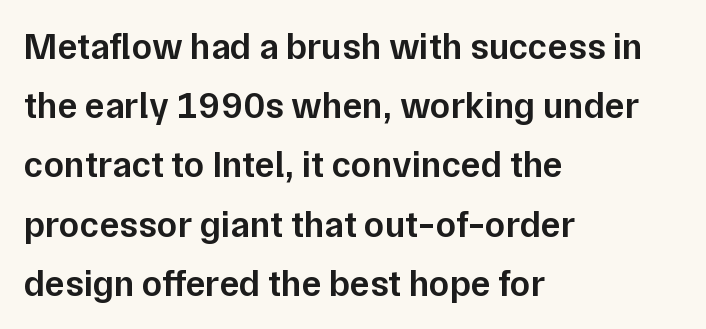
Underline: absent. The space between consecutive lines is moderate. A student would call this left alignment; a typographer would say flush left, rag right. Stroke terminals: plain, sans-serif.
